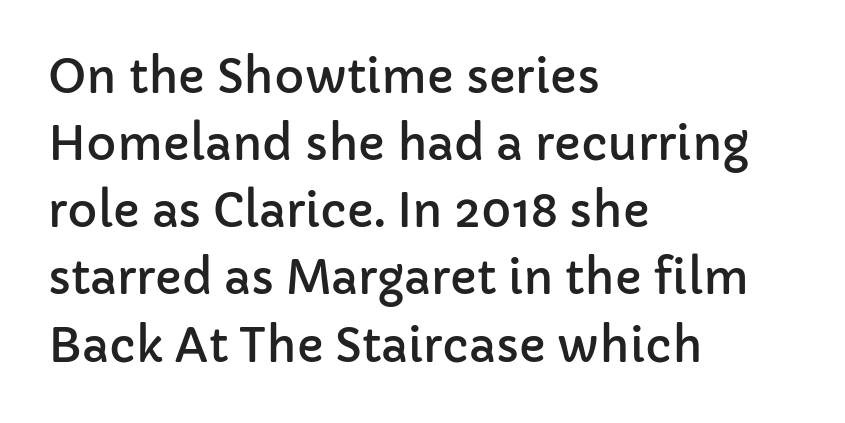
{"serif": "no", "italic": "no", "width": "normal", "stroke_contrast": "low", "x_height": "medium", "monospaced": "no", "underline": "no", "align": "left", "line_spacing": "normal", "line_spacing_ratio": 1.46, "letter_spacing": "normal", "letter_spacing_em": 0.0, "glyph_px": 46}
